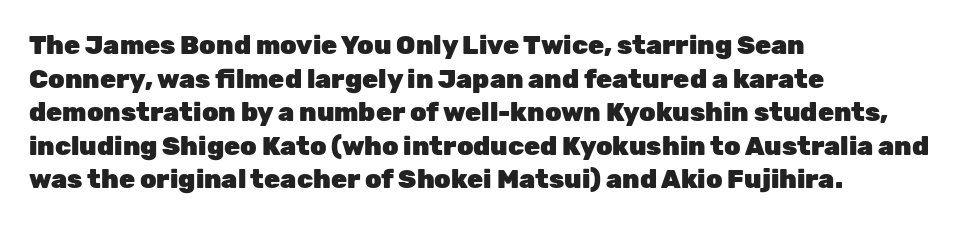
Regarding leading, the lines here are spaced in the standard way. Nothing unusual about the tracking: characters are spaced as the font intends. Clear beneath every line of the passage. The compositor pushed each line to the left boundary. Ascenders rise straight up at ninety degrees. The font is running at its bold setting.
